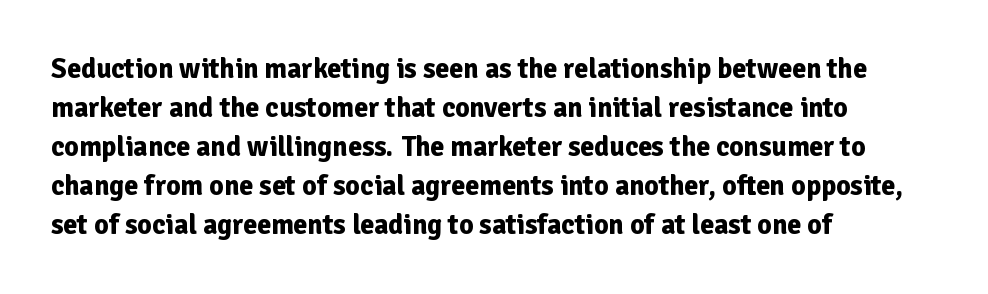
The image shows 28 px bold sans-serif type, upright; set left-aligned, normal line spacing (1.39x), normal letter spacing, not underlined; low stroke contrast and a medium x-height.
